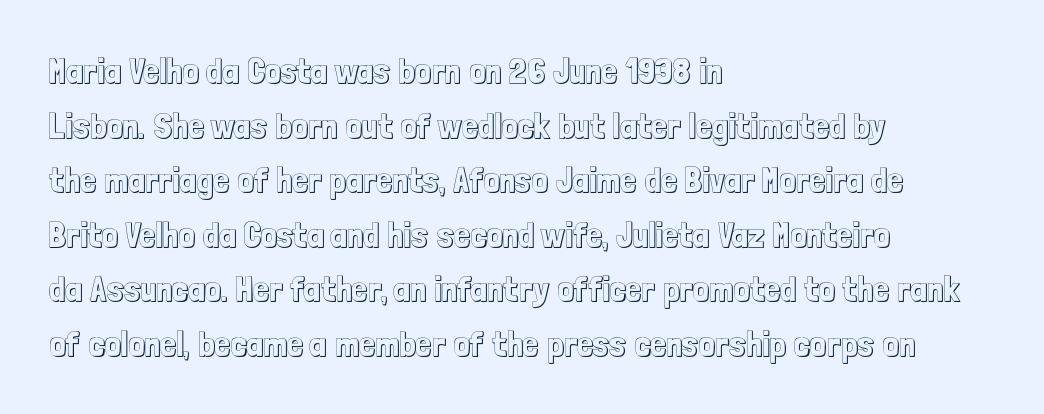
Words float on clear page, feet unadorned. Look at the tracking — it's just the regular setting, nothing added. You could not count columns in this text — the font is proportionally spaced. Summary of vertical rhythm: regular, with standard interline spacing. The typesetter chose a ragged-right arrangement here.
